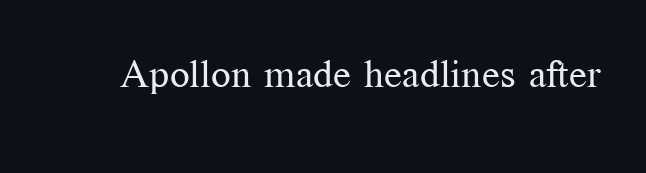
Q: Is the text bold? A: No.
Q: Is the text italic (slanted)? A: No, it is upright.
Q: Is the typeface a serif or a sans-serif typeface? A: Serif.
Q: Is the text underlined? A: No.
Q: Is the spacing between letters normal or unusually wide? A: Normal.
Q: Width (condensed, normal, or wide)? A: Normal.
Q: Stroke contrast? A: Medium.
Q: x-height? A: Medium.
Q: Monospaced? A: No.
